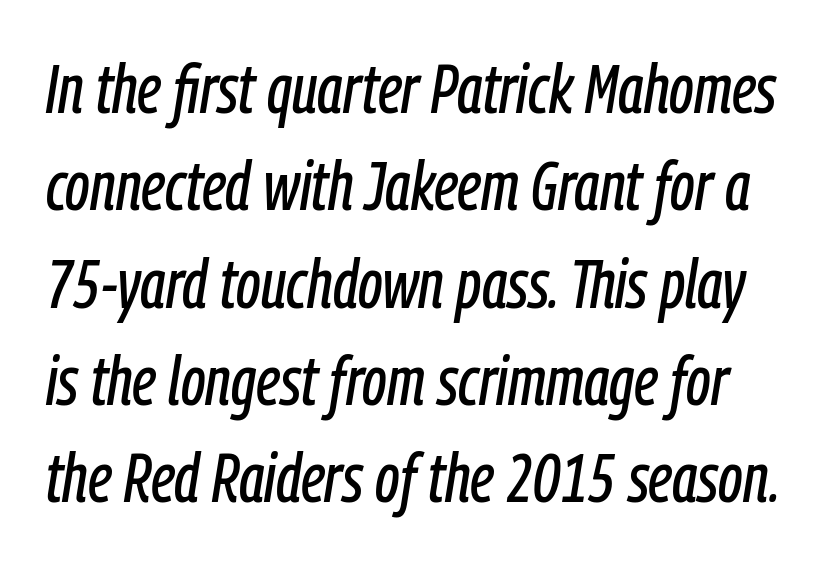
The image shows 69 px condensed type, italic (leaning right); set normal line spacing (1.41x), normal letter spacing, not underlined; low stroke contrast and a medium x-height.
